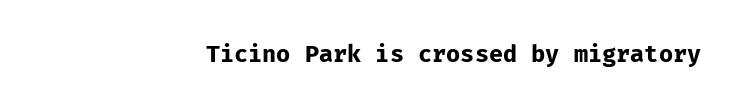
The image shows 23 px bold type, upright; set right-aligned, normal letter spacing, not underlined.
